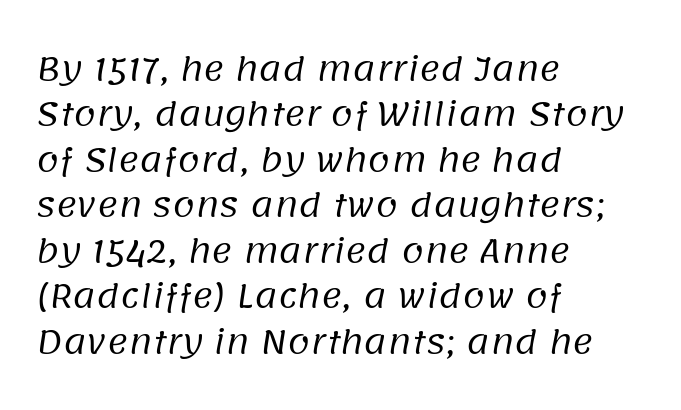
A typesetter would call this proportional, since set widths differ per character. Line spacing here is normal. To sum up the face: it is a sans, with no serifs. Only glyphs here, with clear space below each row.
